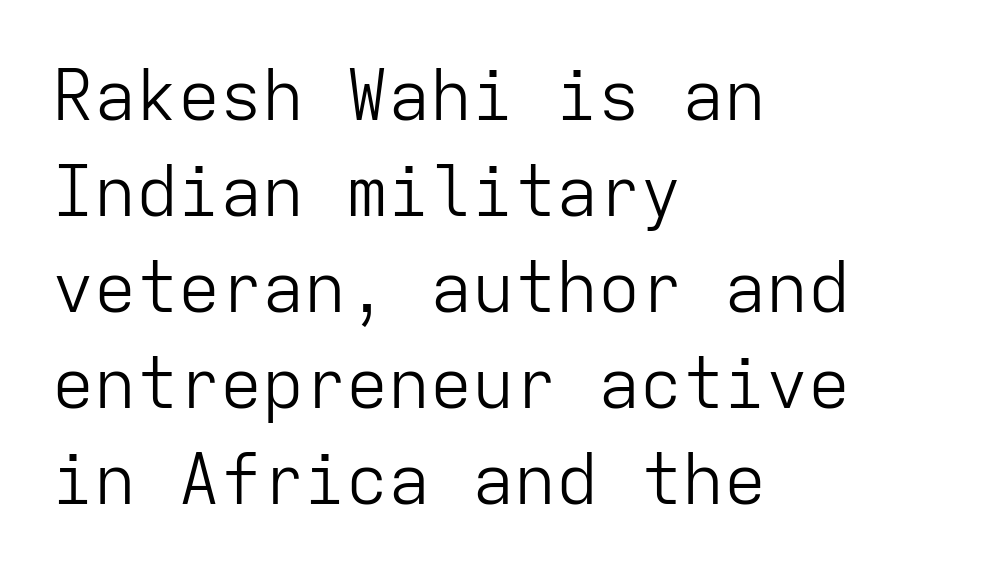
Q: Is the text bold? A: No.
Q: Is the text italic (slanted)? A: No, it is upright.
Q: Is the typeface a serif or a sans-serif typeface? A: Sans-serif.
Q: Is the text underlined? A: No.
Q: How is the paragraph aligned? A: Left-aligned.
Q: Is the spacing between letters normal or unusually wide? A: Normal.
Q: Is the spacing between lines tight, normal or loose? A: Normal.
Q: Width (condensed, normal, or wide)? A: Normal.
Q: Stroke contrast? A: Low.
Q: x-height? A: Medium.
Q: Monospaced? A: Yes.
